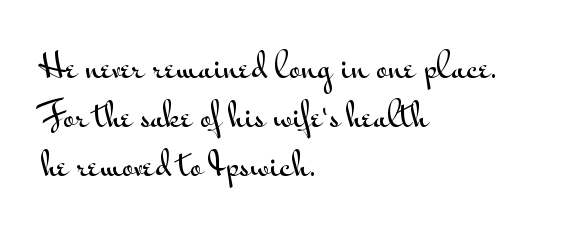
Q: Is the typeface a serif or a sans-serif typeface? A: Sans-serif.
Q: Is the text underlined? A: No.
Q: How is the paragraph aligned? A: Left-aligned.
Q: Is the spacing between letters normal or unusually wide? A: Normal.
Q: Is the spacing between lines tight, normal or loose? A: Normal.
Q: Width (condensed, normal, or wide)? A: Wide.
Q: Stroke contrast? A: Medium.
Q: x-height? A: Small.
Q: Monospaced? A: No.
